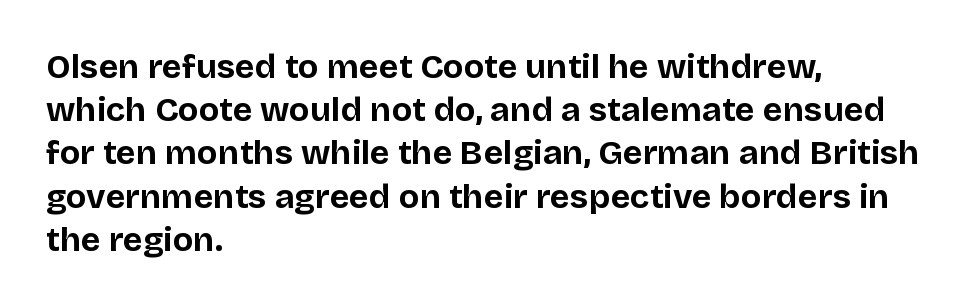
The passage shown is typeset with a sans-serif family. Style check: upright. Compared with a centered layout, this one pins lines to the left instead. The line-height multiplier appears to be the usual default. Only glyphs here, with clear space below each row. These lines are rendered in a variable-pitch font.
